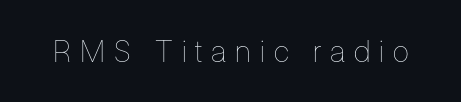
{"italic": "no", "bold": "no", "weight": "thin", "width": "condensed", "stroke_contrast": "low", "x_height": "medium", "monospaced": "no", "underline": "no", "letter_spacing": "wide", "letter_spacing_em": 0.3, "glyph_px": 30}
